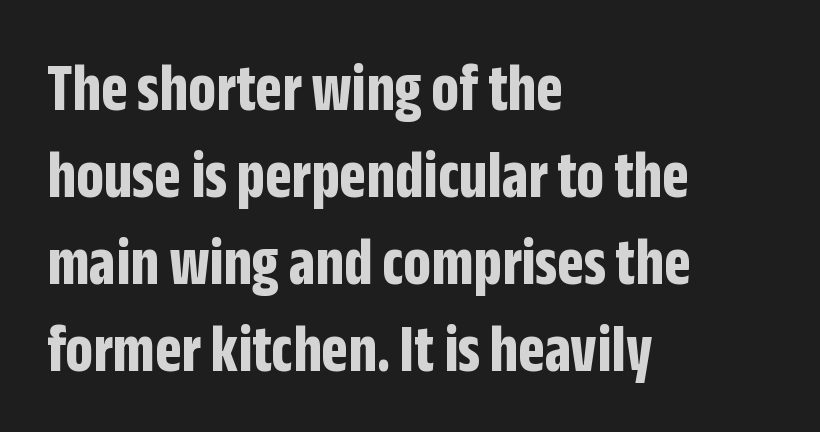
The image shows 69 px bold, condensed sans-serif type, upright; set left-aligned, normal line spacing (1.26x), normal letter spacing, not underlined; low stroke contrast and a large x-height.
